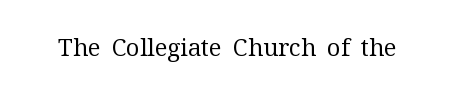
{"italic": "no", "bold": "no", "underline": "no", "letter_spacing": "normal", "letter_spacing_em": 0.0, "glyph_px": 24}
